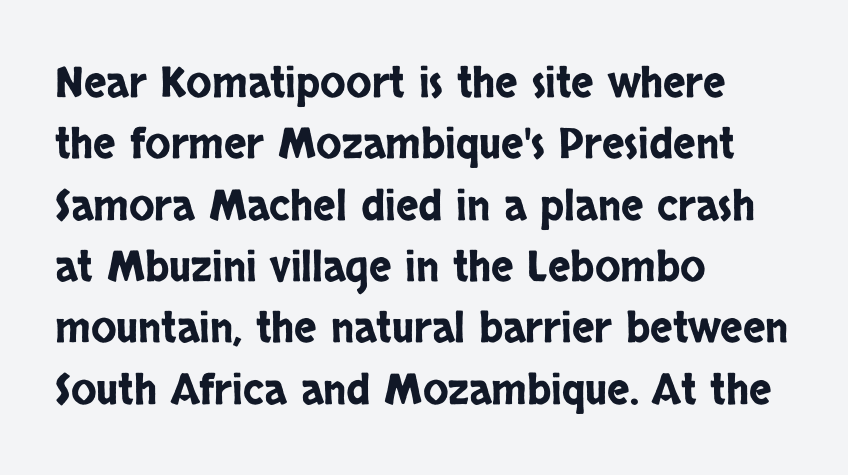
Q: Is the text italic (slanted)? A: No, it is upright.
Q: Is the typeface a serif or a sans-serif typeface? A: Sans-serif.
Q: Is the text underlined? A: No.
Q: How is the paragraph aligned? A: Left-aligned.
Q: Is the spacing between letters normal or unusually wide? A: Normal.
Q: Is the spacing between lines tight, normal or loose? A: Normal.
Q: Width (condensed, normal, or wide)? A: Condensed.
Q: Stroke contrast? A: Low.
Q: x-height? A: Large.
Q: Monospaced? A: No.
